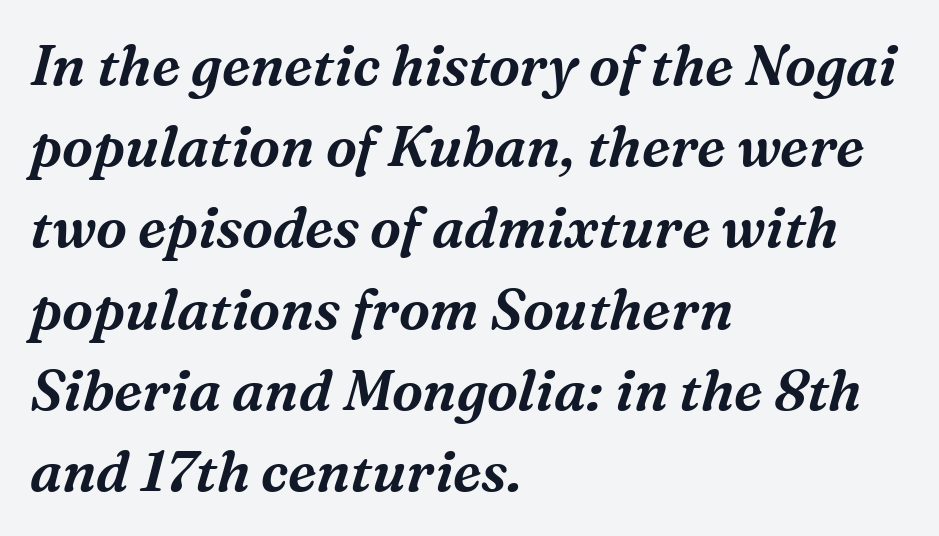
{"serif": "yes", "italic": "yes", "lean": "right", "slant_degrees": 16, "width": "normal", "stroke_contrast": "medium", "x_height": "medium", "monospaced": "no", "underline": "no", "align": "left", "line_spacing": "normal", "line_spacing_ratio": 1.45, "letter_spacing": "normal", "letter_spacing_em": 0.0, "glyph_px": 56}
